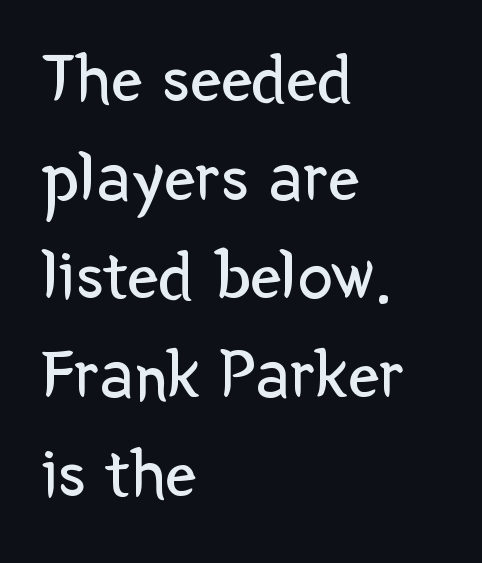
Q: Is the text bold? A: No.
Q: Is the text italic (slanted)? A: No, it is upright.
Q: Is the typeface a serif or a sans-serif typeface? A: Sans-serif.
Q: Is the text underlined? A: No.
Q: How is the paragraph aligned? A: Left-aligned.
Q: Is the spacing between letters normal or unusually wide? A: Normal.
Q: Is the spacing between lines tight, normal or loose? A: Normal.
Q: Width (condensed, normal, or wide)? A: Normal.
Q: Stroke contrast? A: Low.
Q: x-height? A: Medium.
Q: Monospaced? A: No.
